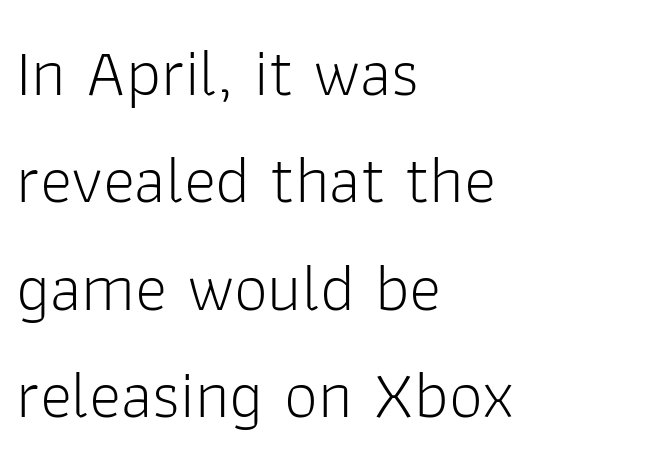
Q: Is the text bold? A: No.
Q: Is the text italic (slanted)? A: No, it is upright.
Q: Is the typeface a serif or a sans-serif typeface? A: Sans-serif.
Q: Is the text underlined? A: No.
Q: How is the paragraph aligned? A: Left-aligned.
Q: Is the spacing between letters normal or unusually wide? A: Normal.
Q: Is the spacing between lines tight, normal or loose? A: Normal.
Q: Width (condensed, normal, or wide)? A: Normal.
Q: Stroke contrast? A: Low.
Q: x-height? A: Medium.
Q: Monospaced? A: No.
